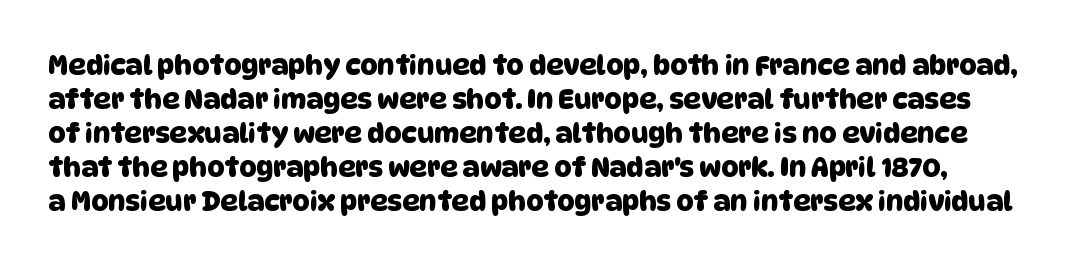
Summary of vertical rhythm: regular, with standard interline spacing. Rule under the text: the space is simply empty. Caption: standard tracking, unaltered.
